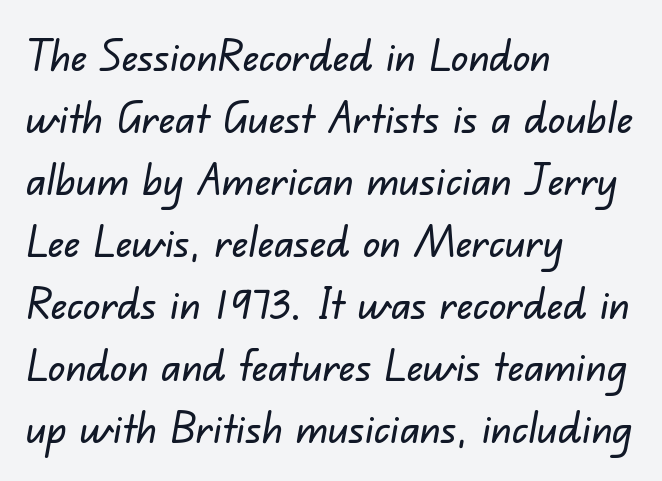
{"serif": "no", "width": "normal", "stroke_contrast": "low", "x_height": "small", "monospaced": "no", "underline": "no", "align": "left", "line_spacing": "normal", "line_spacing_ratio": 1.44, "letter_spacing": "normal", "letter_spacing_em": 0.0, "glyph_px": 43}
